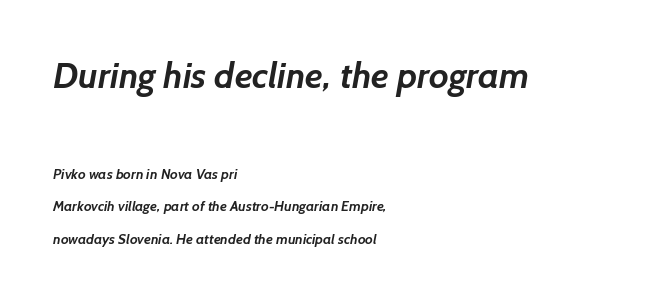
{"serif": "no", "bold": "yes", "weight": "semibold", "width": "normal", "stroke_contrast": "low", "x_height": "medium", "monospaced": "no", "underline": "no", "align": "left", "line_spacing": "loose", "line_spacing_ratio": 2.31, "letter_spacing": "normal", "letter_spacing_em": 0.0, "larger_block": "first", "size_ratio": 2.57, "glyph_px": 36}
